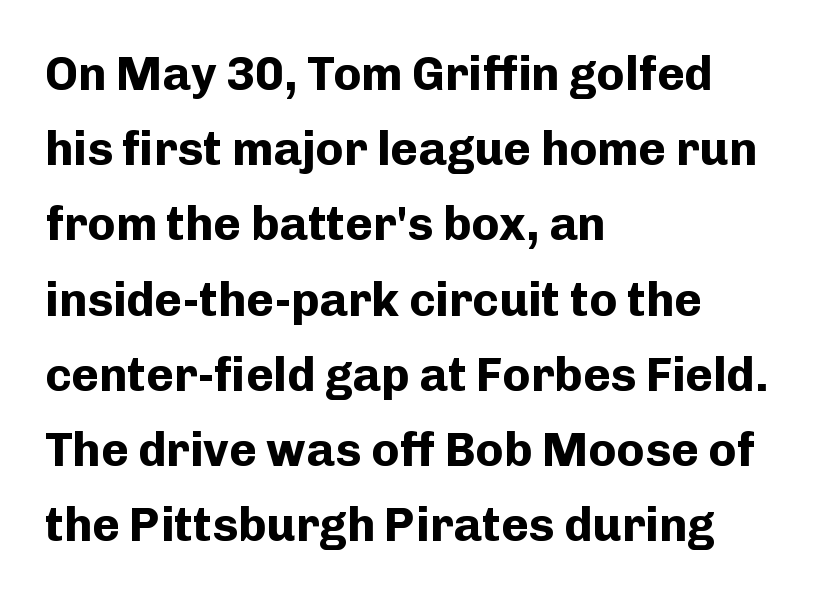
{"serif": "no", "italic": "no", "bold": "yes", "weight": "bold", "width": "normal", "stroke_contrast": "low", "x_height": "medium", "monospaced": "no", "underline": "no", "align": "left", "line_spacing": "normal", "line_spacing_ratio": 1.6, "letter_spacing": "normal", "letter_spacing_em": 0.0, "glyph_px": 47}
